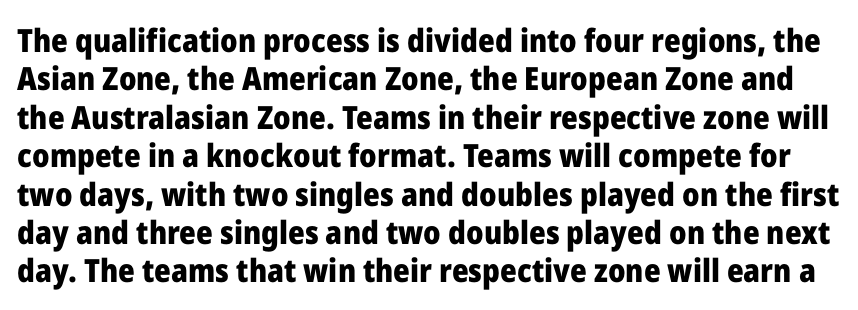
Observe the absence of serifs on each vertical stroke in this sample. Caption: bold face, heavy strokes. This rendering features lettering with no underline. It's the straight-up-and-down kind of type. Spacing verdict: proportional, widths tailored to each character. Does extra space separate the letters? No, they use regular spacing.
